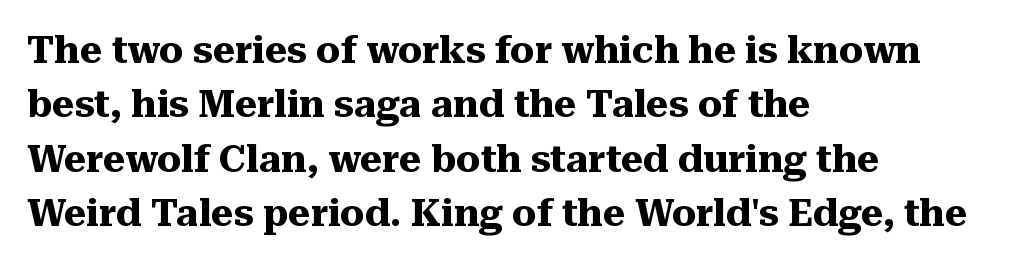
Q: Is the text bold? A: Yes.
Q: Is the text italic (slanted)? A: No, it is upright.
Q: Is the typeface a serif or a sans-serif typeface? A: Serif.
Q: Is the text underlined? A: No.
Q: How is the paragraph aligned? A: Left-aligned.
Q: Is the spacing between letters normal or unusually wide? A: Normal.
Q: Is the spacing between lines tight, normal or loose? A: Normal.
Q: Width (condensed, normal, or wide)? A: Normal.
Q: Stroke contrast? A: Medium.
Q: x-height? A: Medium.
Q: Monospaced? A: No.
